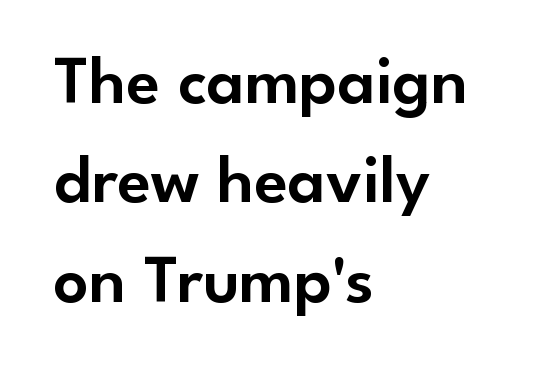
Descender tails drop into unmarked territory. The text block is weighted toward the left margin, trailing off unevenly rightward. A typesetter would call this proportional, since set widths differ per character. Vertical spacing — default. Between one letter and the next there's only the usual sliver of space. A sans-serif font was chosen for this passage.
